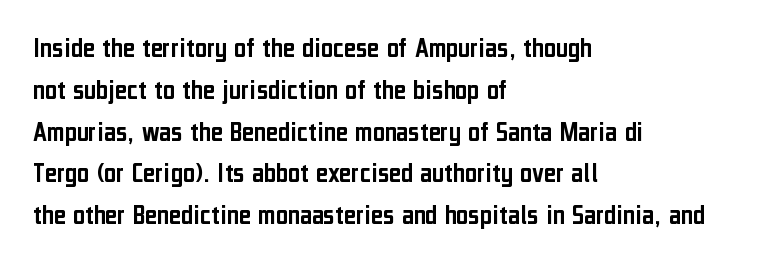
The baseline area is clear. One glance says typical: line gaps are just what's usual. Italic? Not at all — the glyphs are vertical. No feet cap the strokes, marking this as sans-serif type. The tracking reads as untouched default to a designer's eye. All the whitespace from short lines collects on the right.
